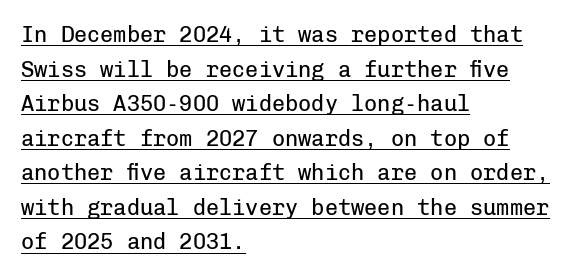
The image shows 22 px text type, upright; set left-aligned, normal line spacing (1.57x), normal letter spacing, underlined.
